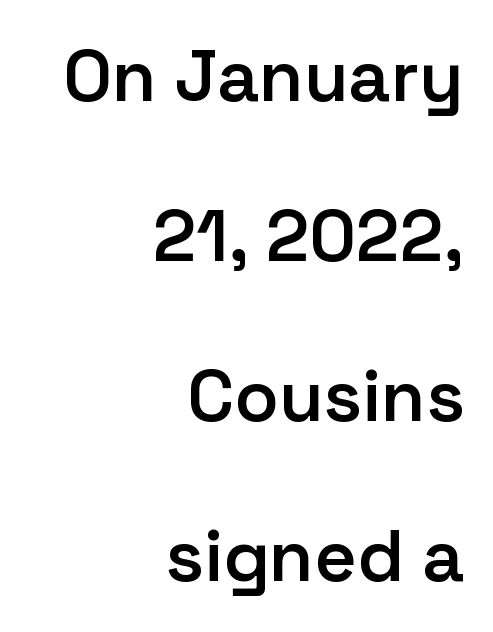
Q: Is the text bold? A: Semi-bold.
Q: Is the text italic (slanted)? A: No, it is upright.
Q: Is the typeface a serif or a sans-serif typeface? A: Sans-serif.
Q: Is the text underlined? A: No.
Q: How is the paragraph aligned? A: Right-aligned.
Q: Is the spacing between letters normal or unusually wide? A: Normal.
Q: Is the spacing between lines tight, normal or loose? A: Loose.
Q: Width (condensed, normal, or wide)? A: Normal.
Q: Stroke contrast? A: Low.
Q: x-height? A: Medium.
Q: Monospaced? A: No.
